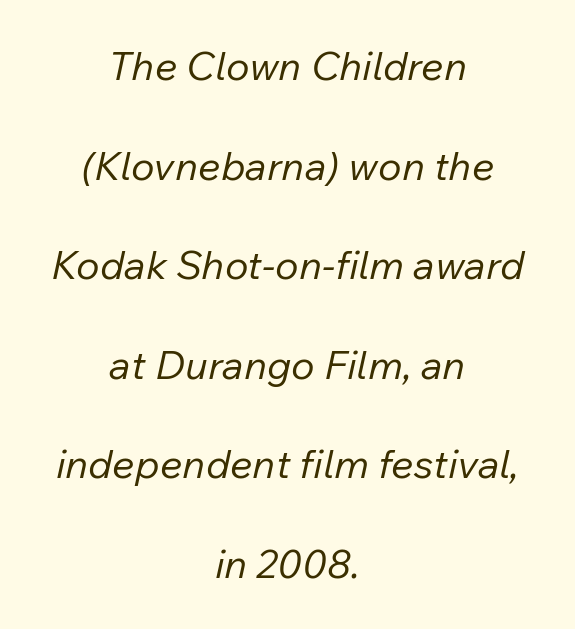
{"italic": "yes", "lean": "right", "slant_degrees": 12, "bold": "no", "weight": "regular", "width": "normal", "stroke_contrast": "low", "x_height": "medium", "monospaced": "no", "underline": "no", "align": "center", "line_spacing": "loose", "line_spacing_ratio": 2.49, "letter_spacing": "normal", "letter_spacing_em": 0.0, "glyph_px": 40}
